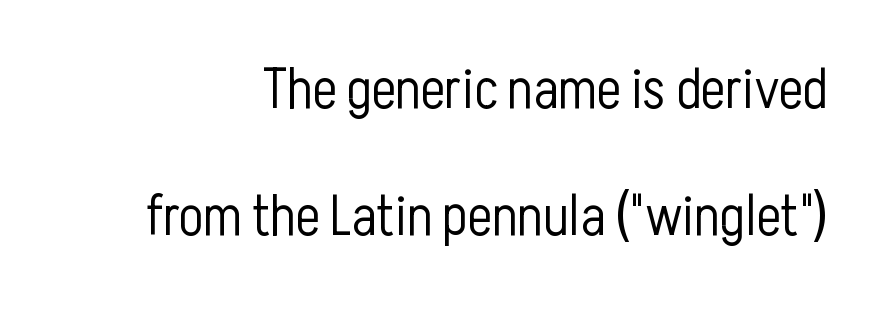
The image shows 57 px light, condensed sans-serif type, upright; set loose line spacing (2.22x), normal letter spacing, not underlined; low stroke contrast and a medium x-height.
